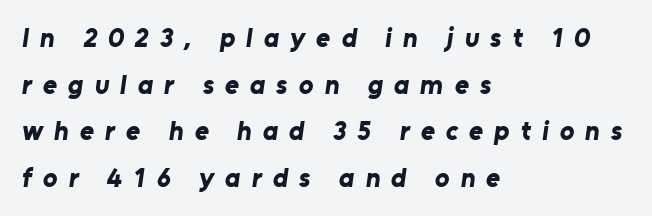
{"bold": "yes", "underline": "no", "align": "left", "line_spacing_ratio": 1.73, "letter_spacing": "wide", "letter_spacing_em": 0.41, "glyph_px": 27}
